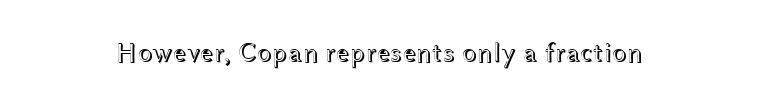
Q: Is the text italic (slanted)? A: No, it is upright.
Q: Is the text underlined? A: No.
Q: Is the spacing between letters normal or unusually wide? A: Normal.
